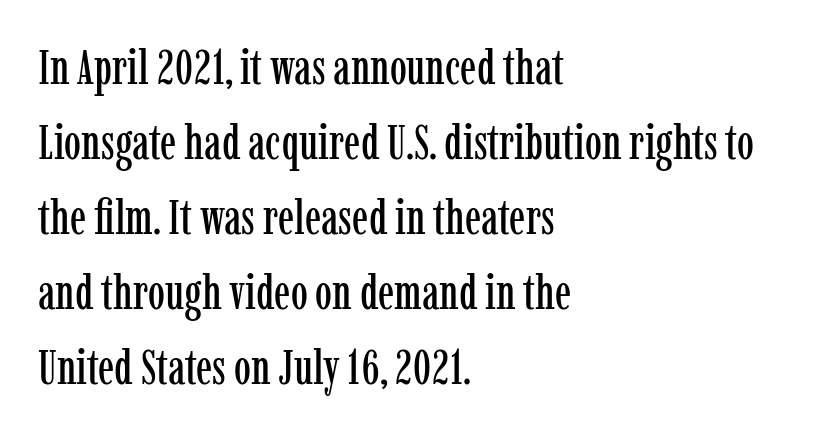
{"serif": "yes", "italic": "no", "width": "condensed", "stroke_contrast": "low", "x_height": "medium", "monospaced": "no", "underline": "no", "align": "left", "line_spacing": "normal", "line_spacing_ratio": 1.56, "letter_spacing": "normal", "letter_spacing_em": 0.0, "glyph_px": 48}
